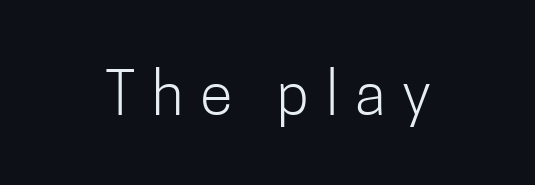
Each word looks stretched out because of the extra space between its letters. The axis of the letterforms is exactly vertical. A typesetter would label this face a sans. Any mark beneath the type? The region is blank. The face used here is proportionally spaced, like ordinary book or web type.
